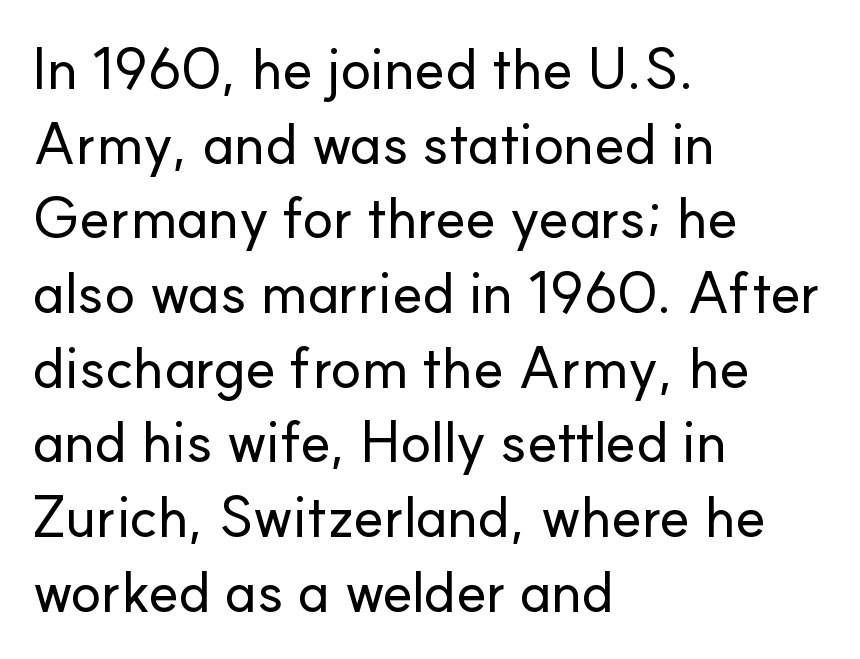
{"serif": "no", "italic": "no", "width": "normal", "stroke_contrast": "low", "x_height": "small", "monospaced": "no", "underline": "no", "align": "left", "line_spacing": "normal", "line_spacing_ratio": 1.31, "letter_spacing": "normal", "letter_spacing_em": 0.0, "glyph_px": 57}
